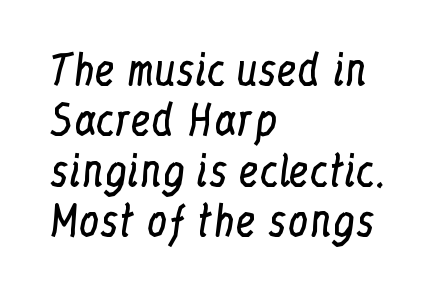
The font family rendered here belongs to the serif group. Proportional: the letters do not fall into vertical columns. The cut favours lightness, reaching ordinary text weight at its darkest. Leftover space on each line is placed entirely after the last word. Only glyphs here, with clear space below each row. Default kerning and tracking; the words read as compact shapes.
